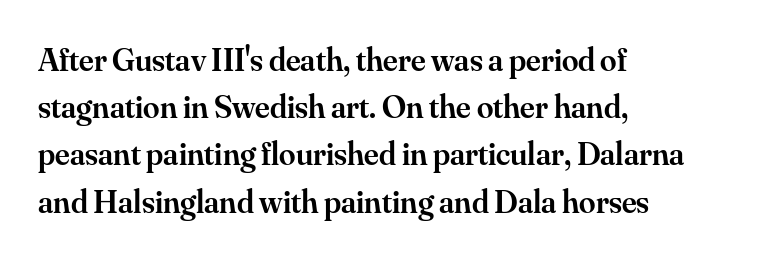
{"serif": "yes", "italic": "no", "bold": "semi", "weight": "semibold", "width": "normal", "stroke_contrast": "medium", "x_height": "small", "monospaced": "no", "underline": "no", "align": "left", "line_spacing": "normal", "line_spacing_ratio": 1.43, "letter_spacing": "normal", "letter_spacing_em": 0.0, "glyph_px": 33}
